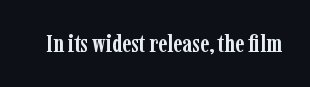
The image shows 24 px bold type, upright; set normal letter spacing, not underlined.
